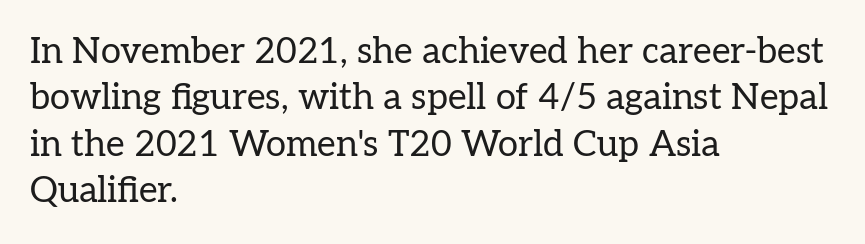
{"serif": "yes", "italic": "no", "bold": "no", "weight": "regular", "width": "normal", "stroke_contrast": "low", "x_height": "medium", "monospaced": "no", "underline": "no", "align": "left", "line_spacing": "normal", "line_spacing_ratio": 1.29, "letter_spacing": "normal", "letter_spacing_em": 0.0, "glyph_px": 36}
